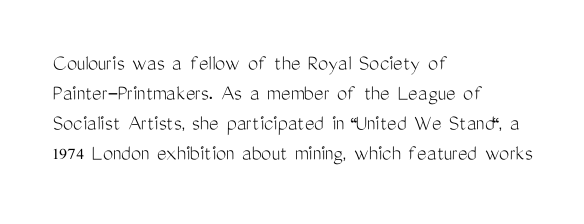
Q: Is the text bold? A: No.
Q: Is the text italic (slanted)? A: No, it is upright.
Q: Is the text underlined? A: No.
Q: How is the paragraph aligned? A: Left-aligned.
Q: Is the spacing between letters normal or unusually wide? A: Normal.
Q: Is the spacing between lines tight, normal or loose? A: Normal.
